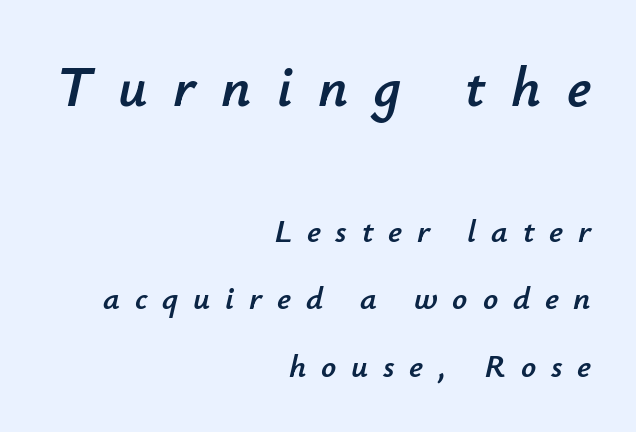
The image shows 57 px text type, italic (leaning right); set right-aligned, loose line spacing (2.04x), unusually wide letter spacing (+0.45 em), not underlined; the first (top) block is 1.73x larger; low stroke contrast and a small x-height.
